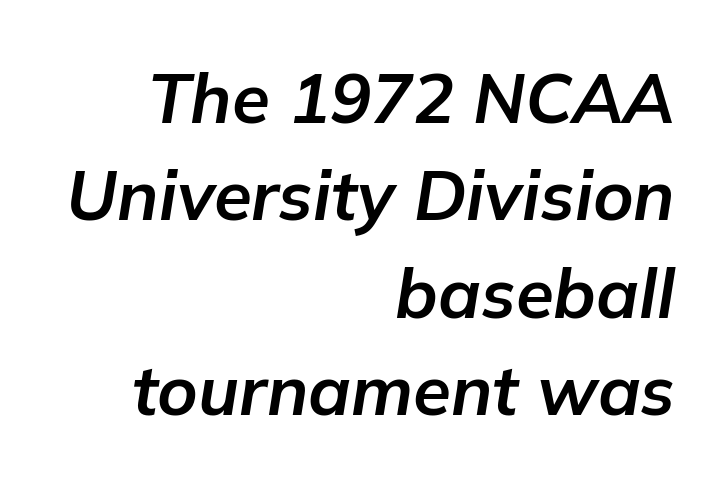
The image shows 69 px bold type, italic (leaning right); set right-aligned, normal line spacing (1.41x), normal letter spacing, not underlined; low stroke contrast and a medium x-height.
